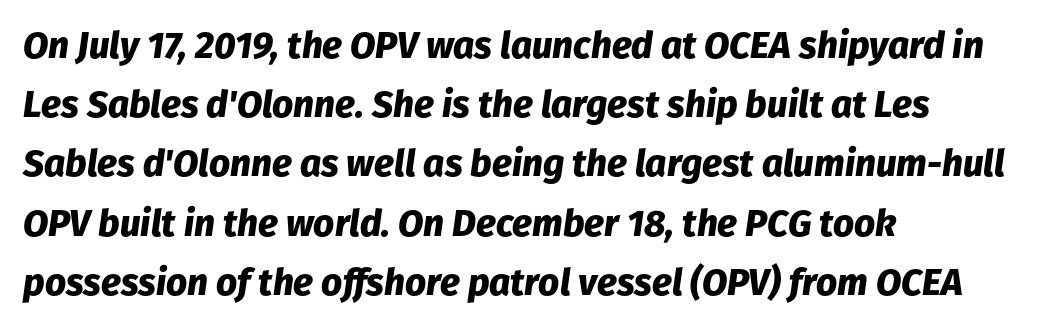
The image shows 37 px heavy type, italic (leaning right); set left-aligned, normal line spacing (1.6x), normal letter spacing, not underlined; low stroke contrast and a medium x-height.
